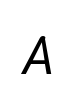
Q: Is the text bold? A: No.
Q: Is the text italic (slanted)? A: Yes, it leans right by about 10 degrees.
Q: Is the text underlined? A: No.
Q: Is the spacing between letters normal or unusually wide? A: Unusually wide.
Q: Width (condensed, normal, or wide)? A: Normal.
Q: Stroke contrast? A: Low.
Q: x-height? A: Medium.
Q: Monospaced? A: No.
